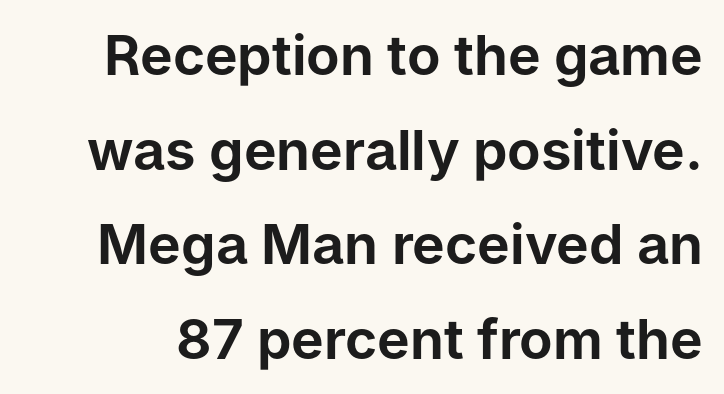
Q: Is the text italic (slanted)? A: No, it is upright.
Q: Is the typeface a serif or a sans-serif typeface? A: Sans-serif.
Q: Is the text underlined? A: No.
Q: Is the spacing between letters normal or unusually wide? A: Normal.
Q: Width (condensed, normal, or wide)? A: Normal.
Q: Stroke contrast? A: Low.
Q: x-height? A: Medium.
Q: Monospaced? A: No.
